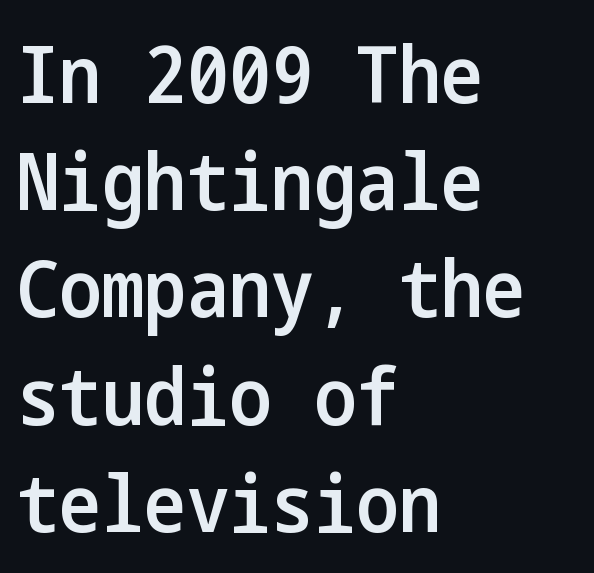
Q: Is the text bold? A: Semi-bold.
Q: Is the text italic (slanted)? A: No, it is upright.
Q: Is the typeface a serif or a sans-serif typeface? A: Sans-serif.
Q: Is the text underlined? A: No.
Q: How is the paragraph aligned? A: Left-aligned.
Q: Is the spacing between letters normal or unusually wide? A: Normal.
Q: Is the spacing between lines tight, normal or loose? A: Normal.
Q: Width (condensed, normal, or wide)? A: Condensed.
Q: Stroke contrast? A: Low.
Q: x-height? A: Medium.
